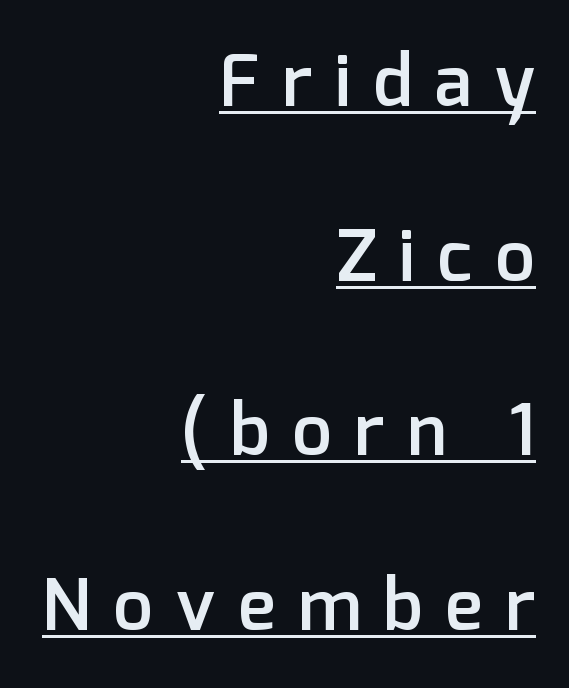
Q: Is the text bold? A: Semi-bold.
Q: Is the text italic (slanted)? A: No, it is upright.
Q: Is the typeface a serif or a sans-serif typeface? A: Sans-serif.
Q: Is the text underlined? A: Yes.
Q: How is the paragraph aligned? A: Right-aligned.
Q: Is the spacing between letters normal or unusually wide? A: Unusually wide.
Q: Is the spacing between lines tight, normal or loose? A: Loose.
Q: Width (condensed, normal, or wide)? A: Normal.
Q: Stroke contrast? A: Low.
Q: x-height? A: Medium.
Q: Monospaced? A: No.
